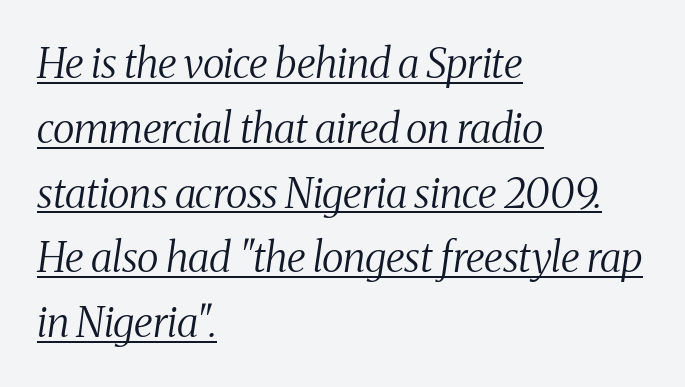
The image shows 41 px regular-weight, condensed serif type, italic (leaning right); set left-aligned, normal line spacing (1.58x), normal letter spacing, underlined; medium stroke contrast and a medium x-height.
